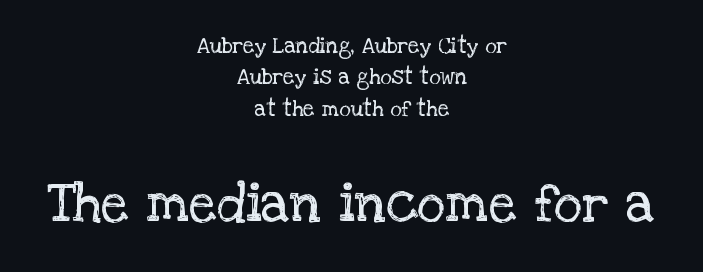
Baseline-to-baseline distance is the conventional proportion of letter height. Default kerning and tracking; the words read as compact shapes. Font category for this specimen: serif. Check the space under the baseline: it is left empty.
